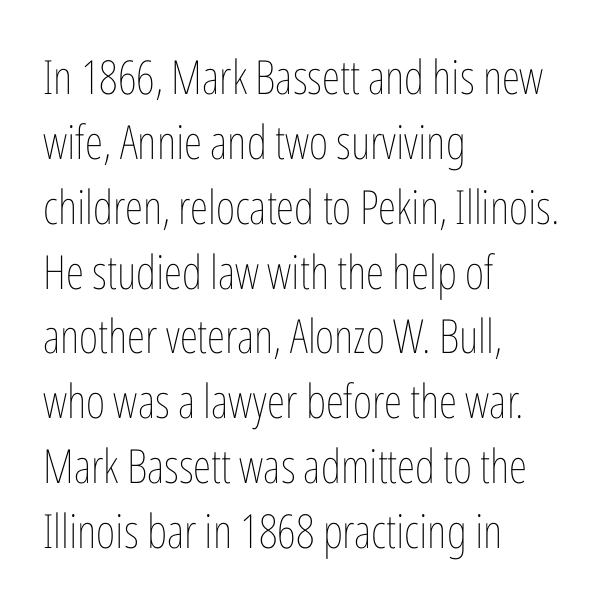
Q: Is the text bold? A: No.
Q: Is the text italic (slanted)? A: No, it is upright.
Q: Is the text underlined? A: No.
Q: How is the paragraph aligned? A: Left-aligned.
Q: Is the spacing between letters normal or unusually wide? A: Normal.
Q: Is the spacing between lines tight, normal or loose? A: Normal.
Q: Width (condensed, normal, or wide)? A: Condensed.
Q: Stroke contrast? A: Low.
Q: x-height? A: Medium.
Q: Monospaced? A: No.
